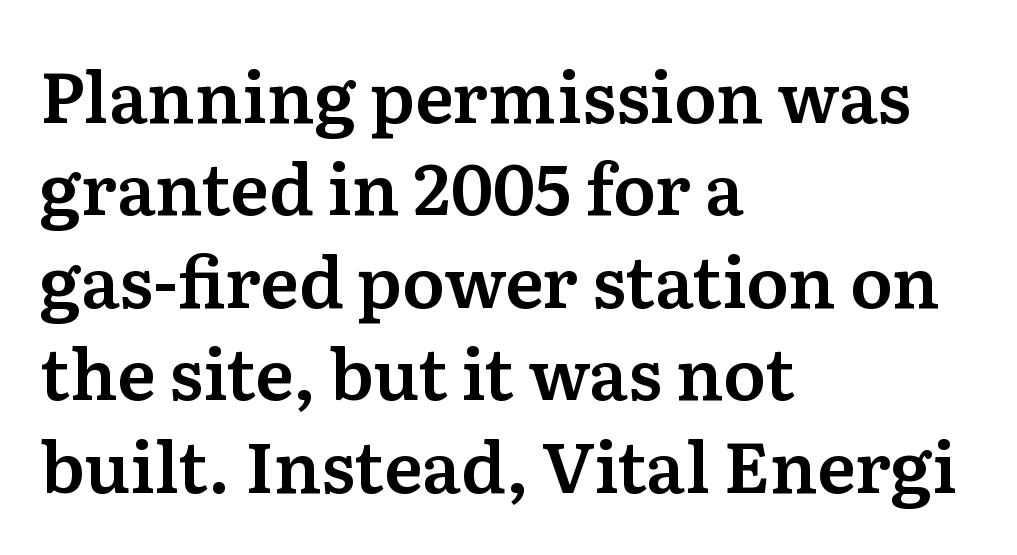
Only glyphs here, with clear space below each row. Are there feet on the stems? There are — it's a serif. Think of a printed novel: that variable character pitch is what you see here. A roman cut, with each character standing at attention. Summary of vertical rhythm: regular, with standard interline spacing. Tracking here is standard; glyphs follow each other at the usual distance.
